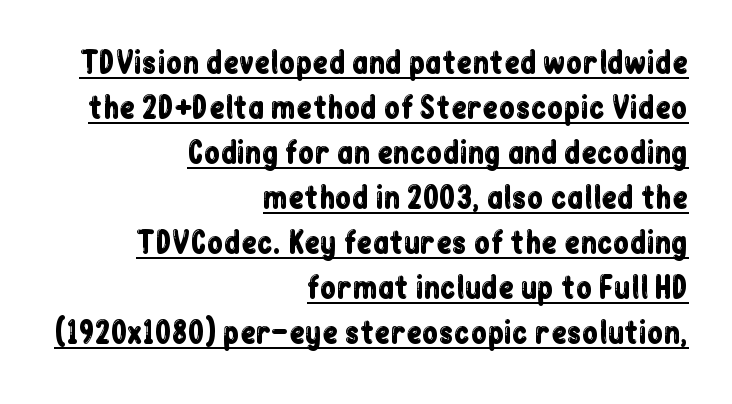
No extra tracking has been applied to these lines. This sample has the flowing, uneven cadence of proportional lettering. Vertical strokes here are truly vertical. Underline: present.
